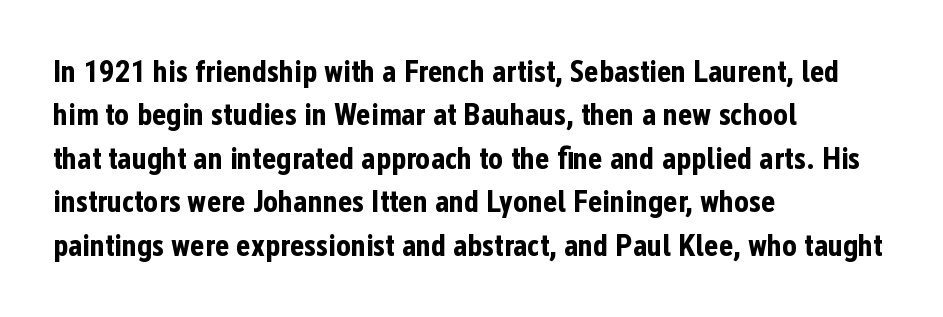
Q: Is the text bold? A: Yes.
Q: Is the text italic (slanted)? A: No, it is upright.
Q: Is the typeface a serif or a sans-serif typeface? A: Sans-serif.
Q: Is the text underlined? A: No.
Q: How is the paragraph aligned? A: Left-aligned.
Q: Is the spacing between letters normal or unusually wide? A: Normal.
Q: Is the spacing between lines tight, normal or loose? A: Normal.
Q: Width (condensed, normal, or wide)? A: Condensed.
Q: Stroke contrast? A: Low.
Q: x-height? A: Medium.
Q: Monospaced? A: No.
